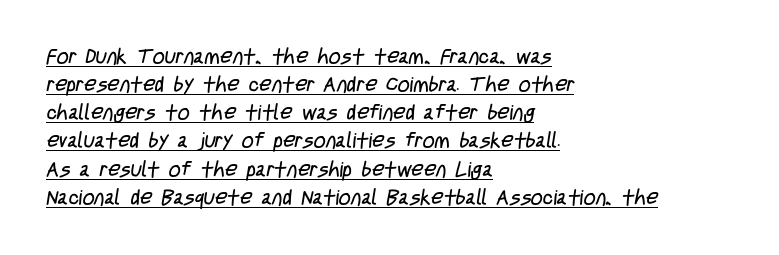
Q: Is the text bold? A: No.
Q: Is the text underlined? A: Yes.
Q: How is the paragraph aligned? A: Left-aligned.
Q: Is the spacing between letters normal or unusually wide? A: Normal.
Q: Is the spacing between lines tight, normal or loose? A: Normal.
